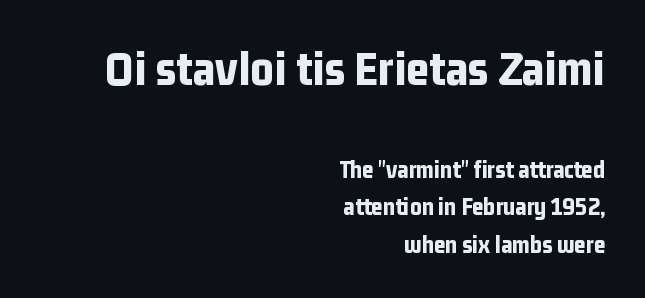
A typesetter would label this face a sans. Summary of vertical rhythm: regular, with standard interline spacing. The rendering uses natural spacing where letterforms have individual widths. Descenders are the only things crossing below the line.
